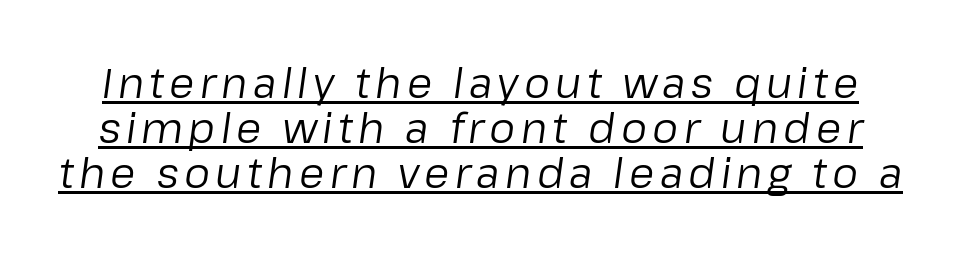
Q: Is the text bold? A: No.
Q: Is the text italic (slanted)? A: Yes, it leans right by about 8 degrees.
Q: Is the text underlined? A: Yes.
Q: Is the spacing between lines tight, normal or loose? A: Tight.
Q: Width (condensed, normal, or wide)? A: Normal.
Q: Stroke contrast? A: Low.
Q: x-height? A: Medium.
Q: Monospaced? A: No.
